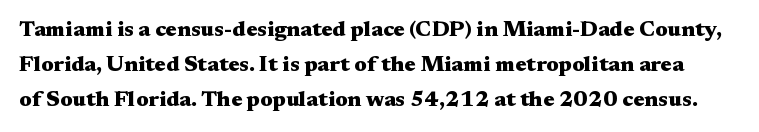
The image shows 22 px bold type, upright; set normal line spacing (1.6x), normal letter spacing, not underlined.
